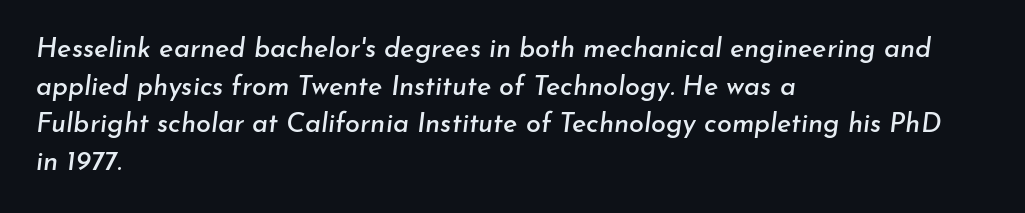
These lines were composed using italics. Short note: letters normally spaced. Every row of glyphs begins at an identical x-position on the left. Quick note: interline space is typical.
